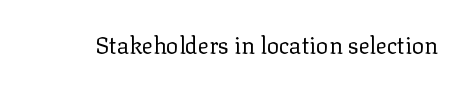
{"italic": "no", "bold": "no", "underline": "no", "letter_spacing": "normal", "letter_spacing_em": 0.0, "glyph_px": 23}
